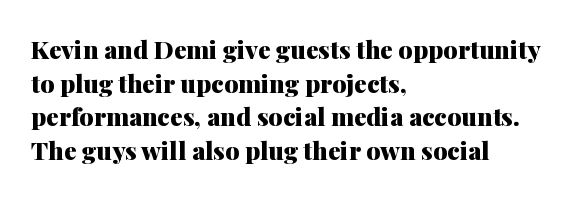
The image shows 25 px bold type, upright; set left-aligned, normal line spacing (1.35x), normal letter spacing, not underlined.
